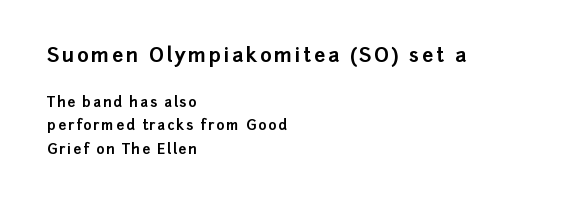
{"italic": "no", "bold": "yes", "underline": "no", "align": "left", "line_spacing": "normal", "line_spacing_ratio": 1.66, "larger_block": "first", "size_ratio": 1.43, "glyph_px": 20}
